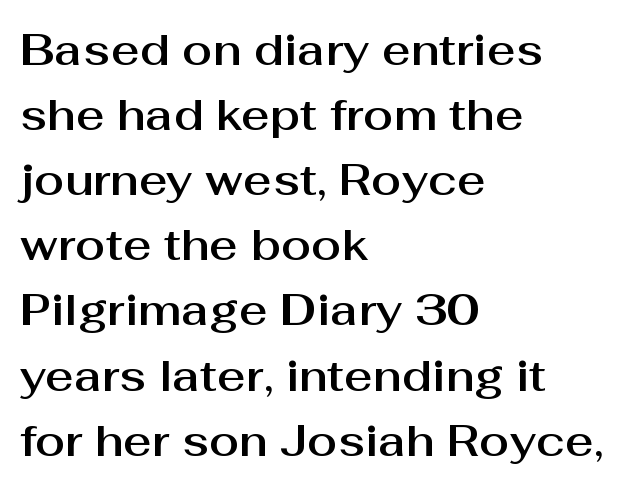
Q: Is the text italic (slanted)? A: No, it is upright.
Q: Is the typeface a serif or a sans-serif typeface? A: Sans-serif.
Q: Is the text underlined? A: No.
Q: How is the paragraph aligned? A: Left-aligned.
Q: Is the spacing between letters normal or unusually wide? A: Normal.
Q: Is the spacing between lines tight, normal or loose? A: Normal.
Q: Width (condensed, normal, or wide)? A: Normal.
Q: Stroke contrast? A: Medium.
Q: x-height? A: Medium.
Q: Monospaced? A: No.
